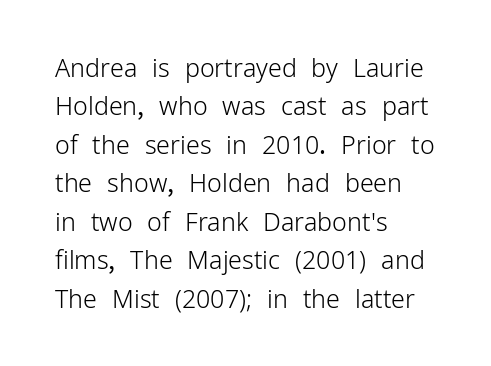
Q: Is the text bold? A: No.
Q: Is the text italic (slanted)? A: No, it is upright.
Q: Is the text underlined? A: No.
Q: How is the paragraph aligned? A: Left-aligned.
Q: Is the spacing between letters normal or unusually wide? A: Normal.
Q: Is the spacing between lines tight, normal or loose? A: Normal.
